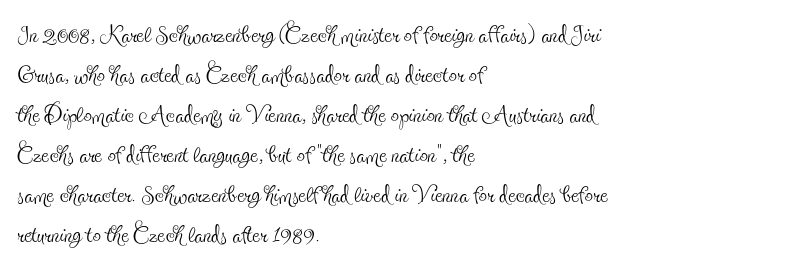
The image shows 33 px thin, condensed serif type; set left-aligned, line spacing 1.21x, normal letter spacing, not underlined; a small x-height.
